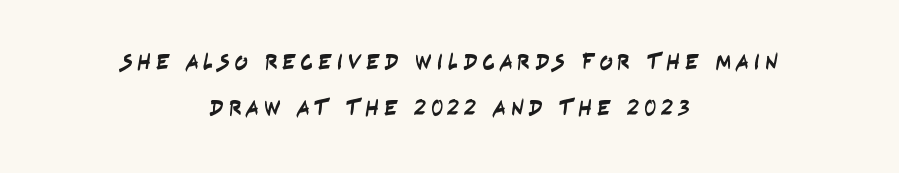
The gap between lines stays unmarked. Letter spacing: wide. The rendering uses a large line-height, opening up the rows. If you folded the block vertically in half, each line would mirror itself in length.
